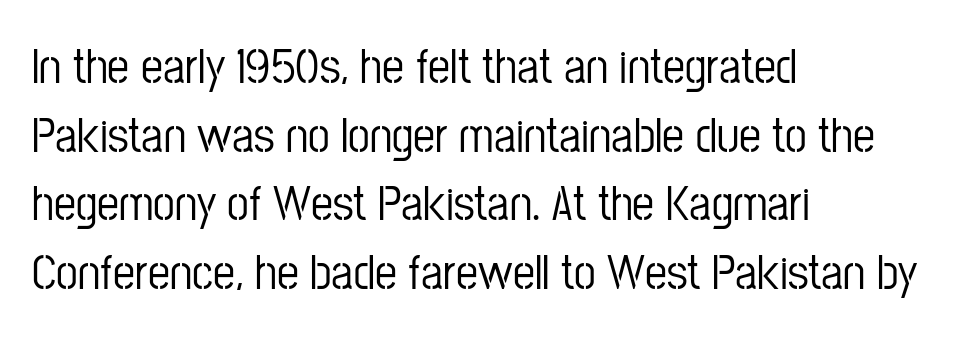
{"serif": "no", "italic": "no", "width": "condensed", "stroke_contrast": "low", "x_height": "medium", "monospaced": "no", "underline": "no", "align": "left", "line_spacing": "normal", "line_spacing_ratio": 1.4, "letter_spacing": "normal", "letter_spacing_em": 0.0, "glyph_px": 49}
